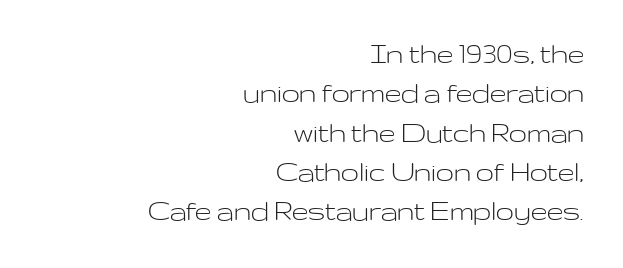
{"serif": "no", "italic": "no", "bold": "no", "weight": "light", "width": "wide", "stroke_contrast": "low", "x_height": "medium", "monospaced": "no", "underline": "no", "align": "right", "line_spacing_ratio": 1.23, "letter_spacing": "normal", "letter_spacing_em": 0.0, "glyph_px": 32}
